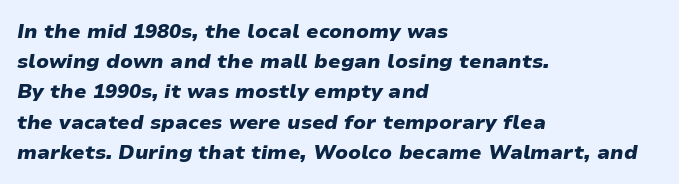
Q: Is the text bold? A: Yes.
Q: Is the text italic (slanted)? A: Yes, it leans right by about 9 degrees.
Q: Is the text underlined? A: No.
Q: How is the paragraph aligned? A: Left-aligned.
Q: Is the spacing between letters normal or unusually wide? A: Normal.
Q: Is the spacing between lines tight, normal or loose? A: Normal.
